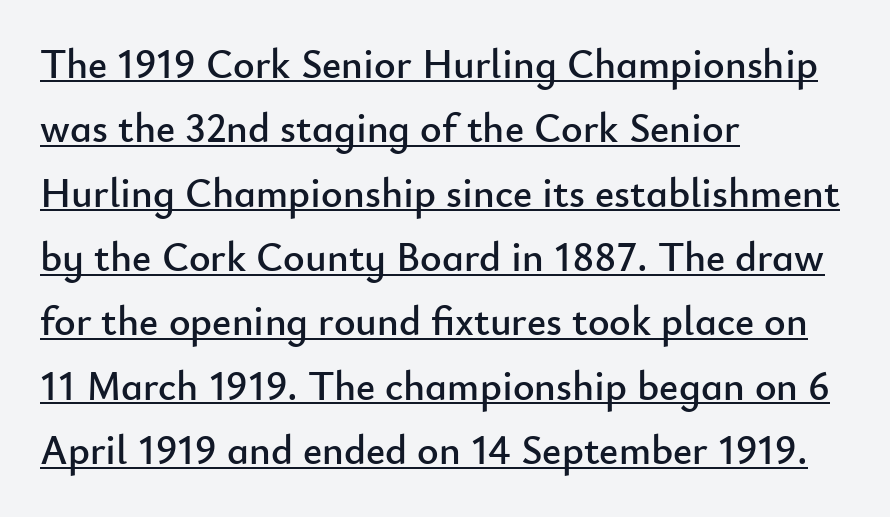
{"serif": "no", "italic": "no", "width": "normal", "stroke_contrast": "low", "x_height": "small", "monospaced": "no", "underline": "yes", "align": "left", "line_spacing": "normal", "line_spacing_ratio": 1.57, "letter_spacing": "normal", "letter_spacing_em": 0.0, "glyph_px": 41}
